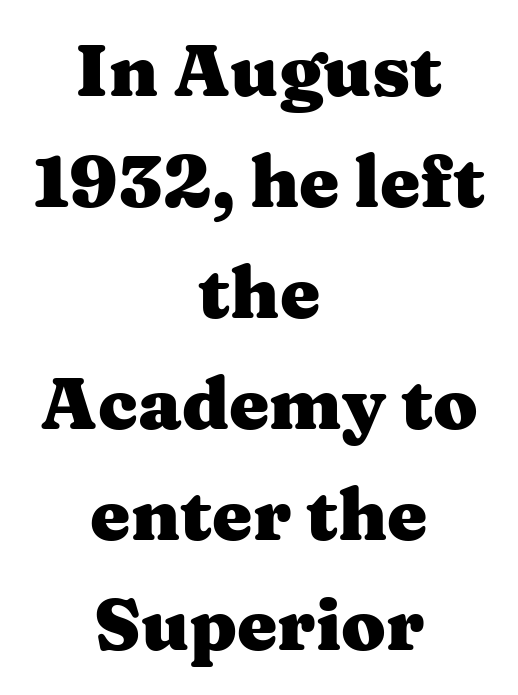
Q: Is the text bold? A: Yes.
Q: Is the text italic (slanted)? A: No, it is upright.
Q: Is the typeface a serif or a sans-serif typeface? A: Serif.
Q: Is the text underlined? A: No.
Q: How is the paragraph aligned? A: Centered.
Q: Is the spacing between letters normal or unusually wide? A: Normal.
Q: Is the spacing between lines tight, normal or loose? A: Normal.
Q: Width (condensed, normal, or wide)? A: Wide.
Q: Stroke contrast? A: Medium.
Q: x-height? A: Medium.
Q: Monospaced? A: No.
